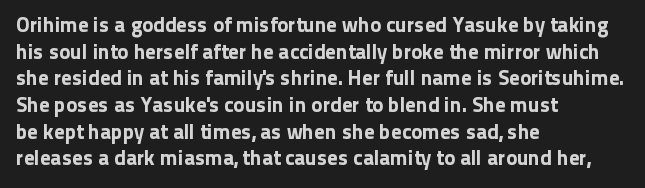
Successive baselines arrive at the customary interval. The space directly below the letters is spotless. The face used here is rendered with its standard letterfit. The rendering anchors every line to the left-hand side.
